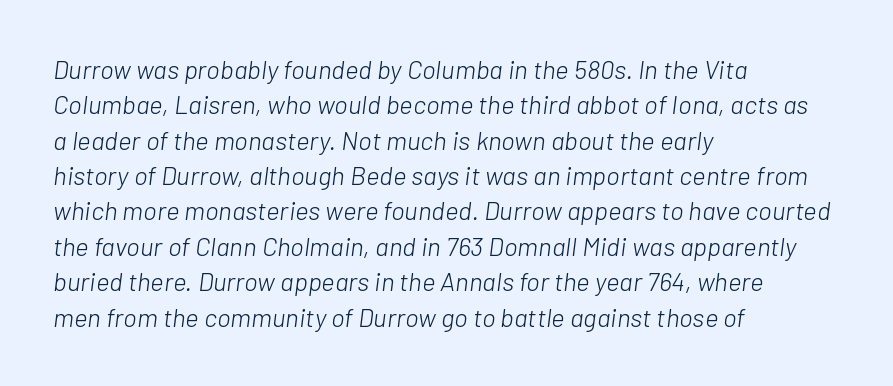
{"italic": "yes", "lean": "right", "slant_degrees": 7, "bold": "no", "underline": "no", "align": "left", "line_spacing": "normal", "line_spacing_ratio": 1.36, "letter_spacing": "normal", "letter_spacing_em": 0.0, "glyph_px": 26}
